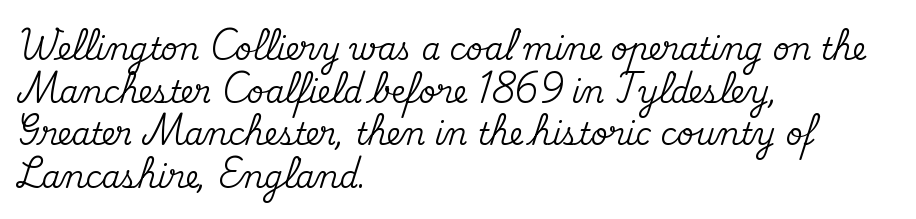
{"serif": "yes", "width": "normal", "stroke_contrast": "medium", "x_height": "small", "monospaced": "no", "underline": "no", "align": "left", "line_spacing": "normal", "line_spacing_ratio": 1.42, "letter_spacing": "normal", "letter_spacing_em": 0.0, "glyph_px": 30}
